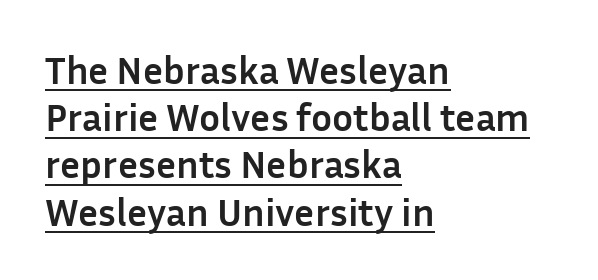
{"serif": "no", "italic": "no", "bold": "yes", "weight": "semibold", "width": "normal", "stroke_contrast": "low", "x_height": "medium", "monospaced": "no", "underline": "yes", "align": "left", "line_spacing_ratio": 1.21, "letter_spacing": "normal", "letter_spacing_em": 0.0, "glyph_px": 39}
